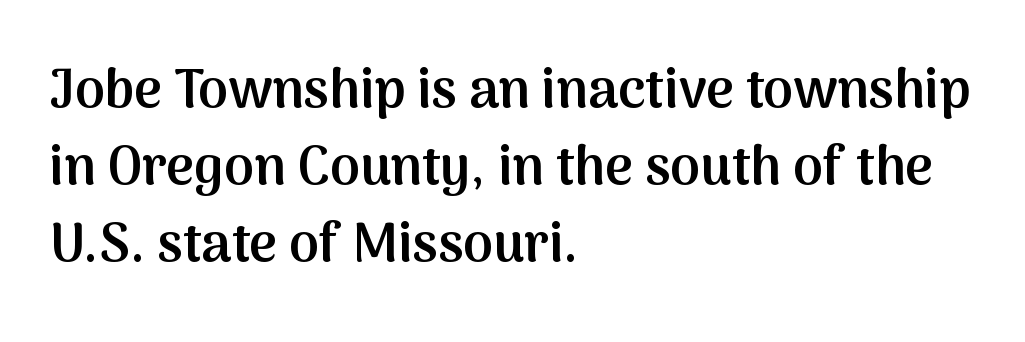
Q: Is the text bold? A: Semi-bold.
Q: Is the text italic (slanted)? A: No, it is upright.
Q: Is the typeface a serif or a sans-serif typeface? A: Sans-serif.
Q: Is the text underlined? A: No.
Q: How is the paragraph aligned? A: Left-aligned.
Q: Is the spacing between letters normal or unusually wide? A: Normal.
Q: Is the spacing between lines tight, normal or loose? A: Normal.
Q: Width (condensed, normal, or wide)? A: Normal.
Q: Stroke contrast? A: Medium.
Q: x-height? A: Medium.
Q: Monospaced? A: No.
